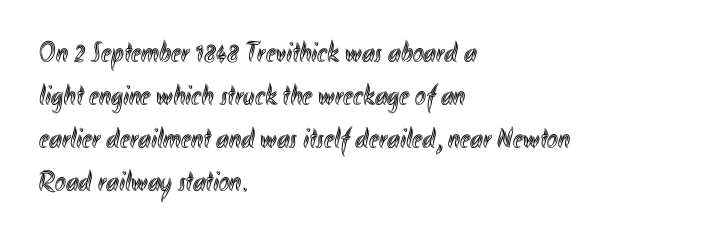
Q: Is the text italic (slanted)? A: Yes.
Q: Is the text underlined? A: No.
Q: How is the paragraph aligned? A: Left-aligned.
Q: Is the spacing between letters normal or unusually wide? A: Normal.
Q: Is the spacing between lines tight, normal or loose? A: Normal.
Q: Width (condensed, normal, or wide)? A: Condensed.
Q: x-height? A: Small.
Q: Monospaced? A: No.
